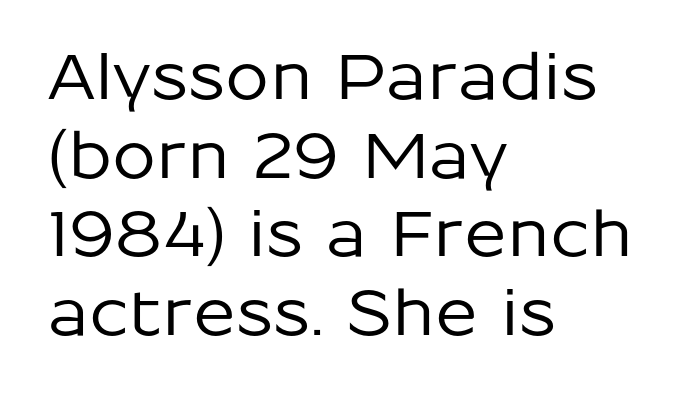
The area under the type is left untouched. The designer went with a sans here, leaving each stem footless. This is roman type, the default non-slanted kind. You could not count columns in this text — the font is proportionally spaced. Visually the block forms a straight wall on the left and a jagged coastline on the right. The vertical gap from one line to the next is medium.
